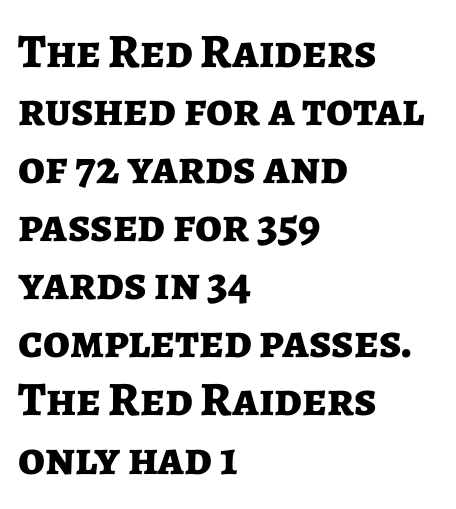
{"serif": "no", "italic": "no", "bold": "yes", "weight": "bold", "width": "normal", "stroke_contrast": "low", "x_height": "medium", "monospaced": "no", "underline": "no", "align": "left", "line_spacing_ratio": 1.21, "letter_spacing": "normal", "letter_spacing_em": 0.0, "glyph_px": 48}
